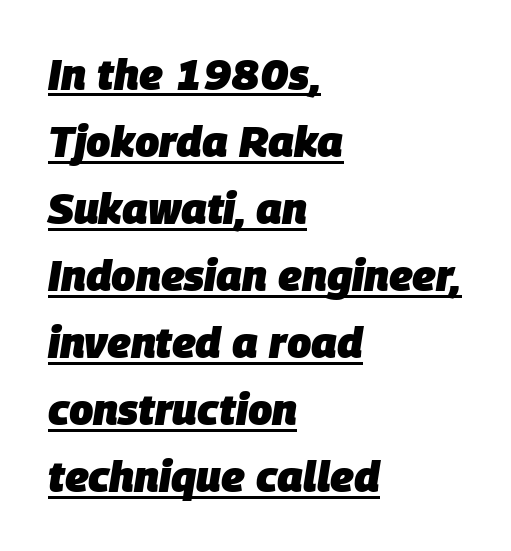
{"italic": "yes", "lean": "right", "slant_degrees": 9, "bold": "yes", "weight": "heavy", "width": "normal", "stroke_contrast": "low", "x_height": "large", "monospaced": "no", "underline": "yes", "align": "left", "line_spacing": "normal", "line_spacing_ratio": 1.56, "letter_spacing": "normal", "letter_spacing_em": 0.0, "glyph_px": 43}
